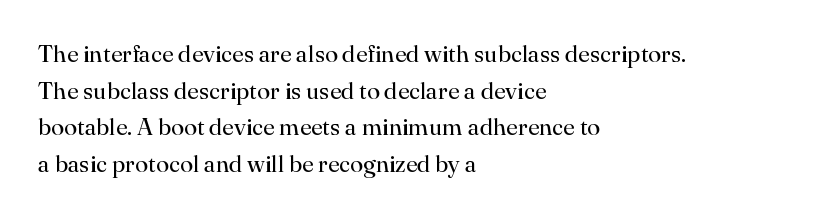
{"italic": "no", "bold": "no", "underline": "no", "align": "left", "line_spacing": "normal", "line_spacing_ratio": 1.53, "letter_spacing": "normal", "letter_spacing_em": 0.0, "glyph_px": 24}
